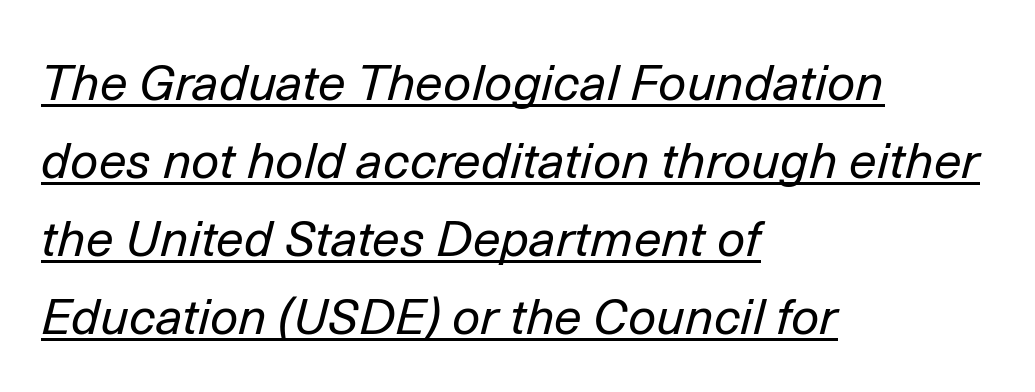
{"italic": "yes", "lean": "right", "slant_degrees": 14, "bold": "no", "weight": "regular", "width": "normal", "stroke_contrast": "low", "x_height": "medium", "monospaced": "no", "underline": "yes", "align": "left", "line_spacing": "normal", "line_spacing_ratio": 1.56, "letter_spacing": "normal", "letter_spacing_em": 0.0, "glyph_px": 50}
